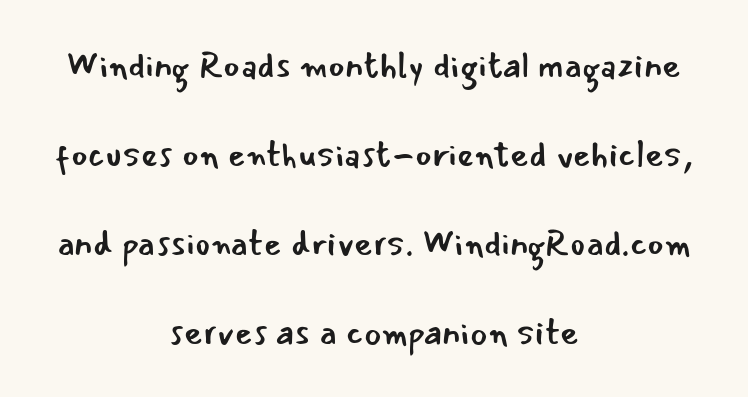
{"serif": "no", "italic": "no", "bold": "no", "weight": "regular", "width": "normal", "stroke_contrast": "low", "x_height": "small", "monospaced": "no", "underline": "no", "align": "center", "line_spacing": "loose", "line_spacing_ratio": 2.47, "letter_spacing": "normal", "letter_spacing_em": 0.0, "glyph_px": 36}
